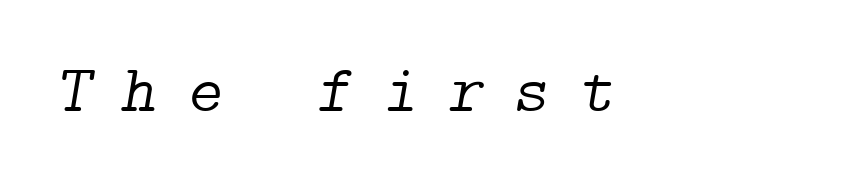
Descenders hang freely into open space. Tracking here is generous; glyphs stand well apart from one another. I'd call this a serif setting — the letters wear small feet. Each stroke keeps to a modest, everyday thickness or less.
